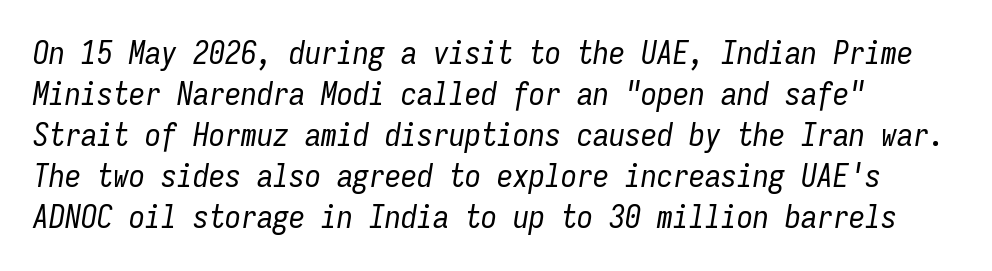
Here the designer chose a console-style face with uniform glyph widths. The axis of the letterforms is tilted away from vertical. This rendering features lettering with no underline. No heavy texture on the line: the type isn't bold. The horizontal fit of the characters is conventional and even. Regular leading.
